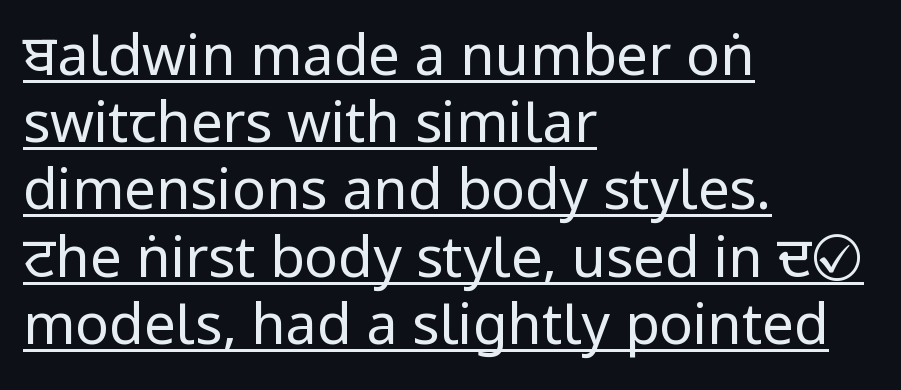
{"serif": "no", "italic": "no", "bold": "no", "weight": "regular", "width": "condensed", "stroke_contrast": "low", "x_height": "large", "monospaced": "no", "underline": "yes", "align": "left", "line_spacing_ratio": 1.2, "letter_spacing": "normal", "letter_spacing_em": 0.0, "glyph_px": 56}
